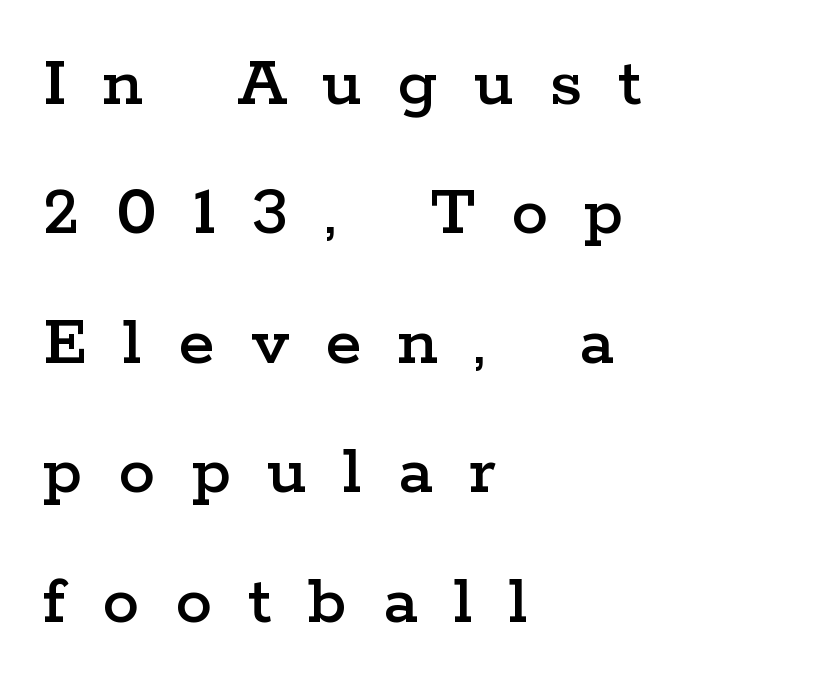
{"serif": "yes", "italic": "no", "width": "wide", "stroke_contrast": "low", "x_height": "medium", "monospaced": "no", "underline": "no", "align": "left", "line_spacing_ratio": 1.75, "letter_spacing": "wide", "letter_spacing_em": 0.49, "glyph_px": 74}
